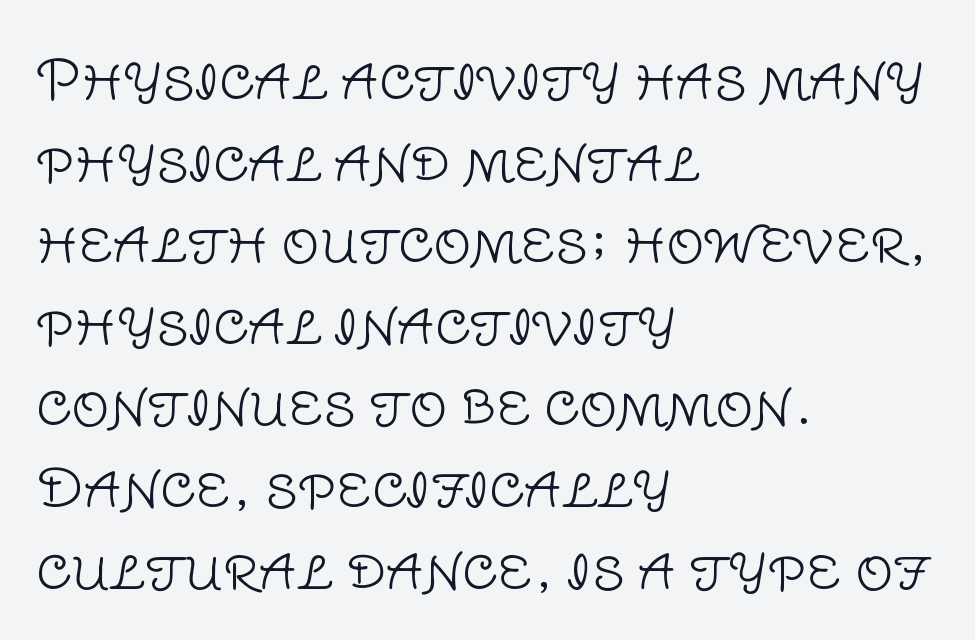
The rendering anchors every line to the left-hand side. Unlike a traditional serif, this face leaves its strokes unadorned. Honestly, there is no underline to notice here at all. No chunkiness to these letters — they're not bold. The passage shown is typed in a proportional face where columns would drift.
